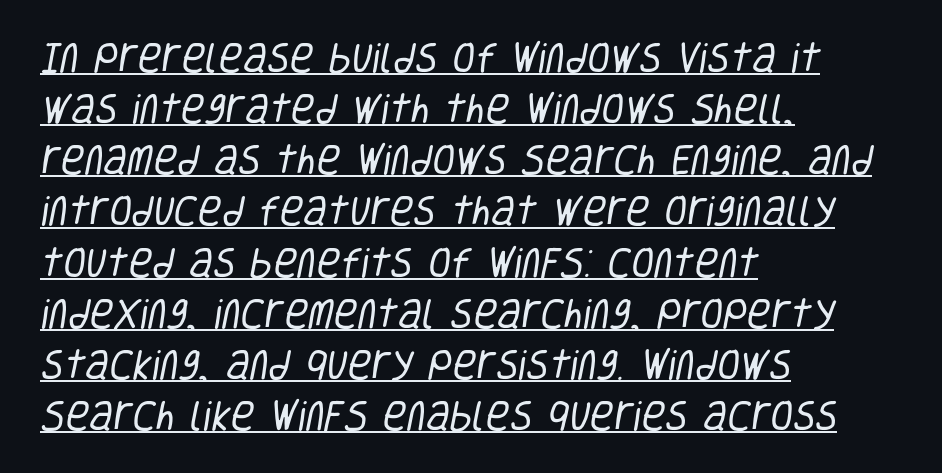
Weight: in the light-to-regular range. The specimen includes a rule beneath the text block's lines. Grotesque or geometric, the face here clearly has no serifs. The rag falls on the right side of this text block.
